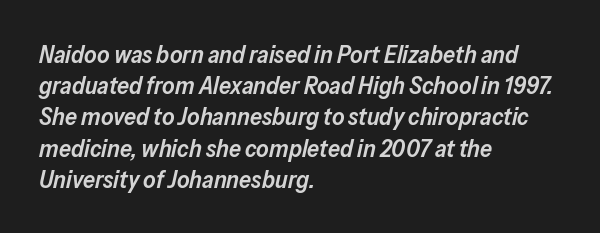
The image shows 24 px text type, italic (leaning right); set left-aligned, normal line spacing (1.3x), normal letter spacing, not underlined.
